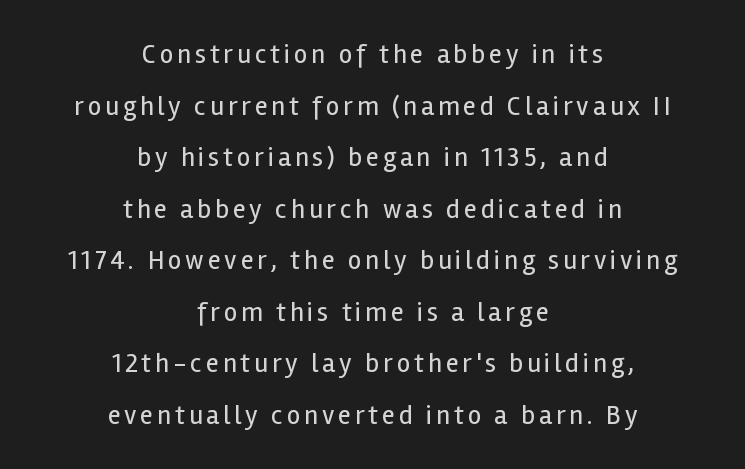
{"italic": "no", "bold": "no", "underline": "no", "align": "center", "line_spacing": "loose", "line_spacing_ratio": 1.91, "glyph_px": 27}
